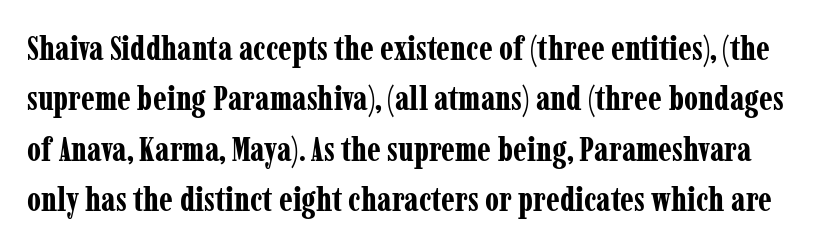
{"serif": "yes", "italic": "no", "bold": "yes", "weight": "bold", "width": "condensed", "stroke_contrast": "low", "x_height": "medium", "monospaced": "no", "underline": "no", "line_spacing": "normal", "line_spacing_ratio": 1.48, "letter_spacing": "normal", "letter_spacing_em": 0.0, "glyph_px": 34}
